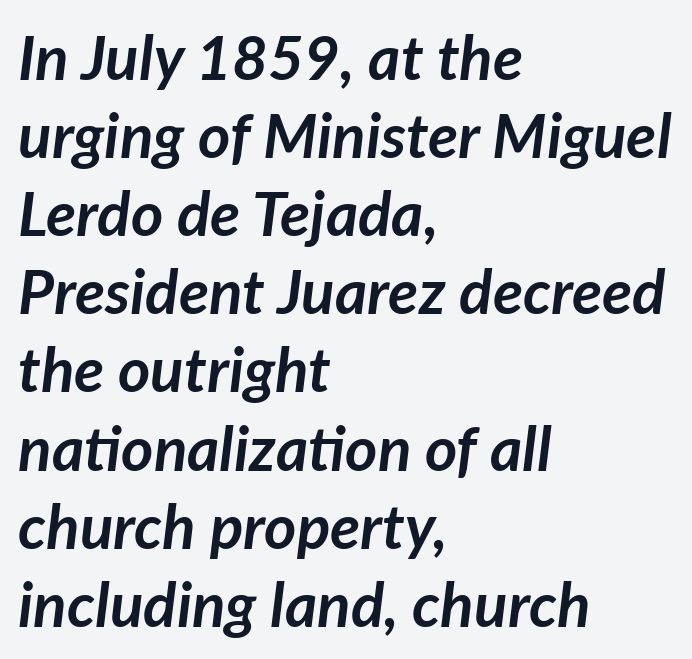
The image shows 62 px semibold type, italic (leaning right); set left-aligned, normal line spacing (1.26x), normal letter spacing, not underlined; low stroke contrast and a medium x-height.
